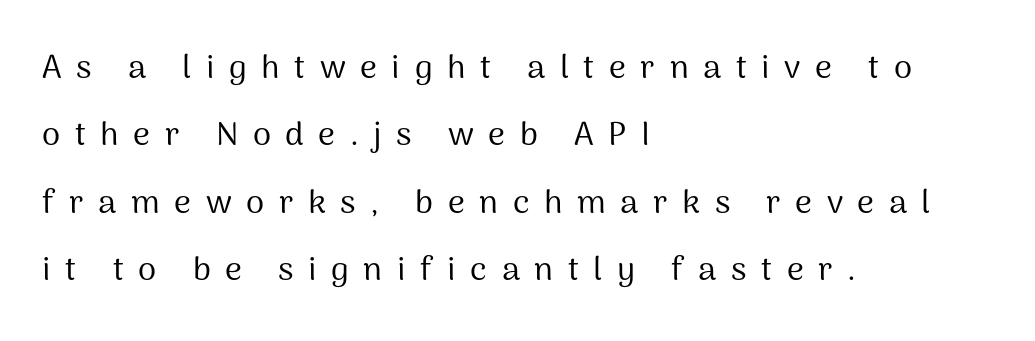
The image shows 33 px regular-weight sans-serif type, upright; set left-aligned, loose line spacing (2.04x), unusually wide letter spacing (+0.44 em), not underlined; medium stroke contrast and a medium x-height.
